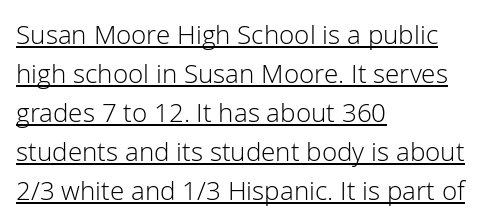
The image shows 26 px text type, upright; set left-aligned, normal line spacing (1.5x), normal letter spacing, underlined.
